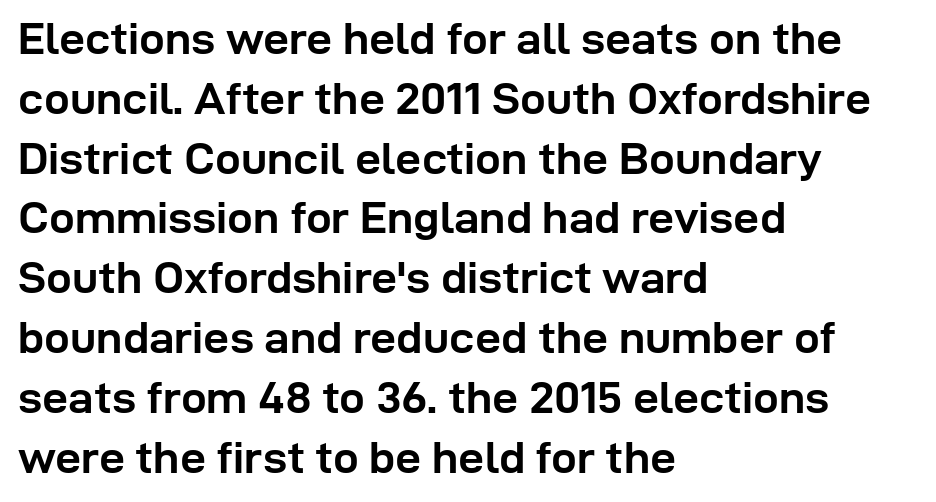
The letterforms sit shoulder to shoulder at normal distance. Grotesque or geometric, the face here clearly has no serifs. Students, observe: this is what conventionally led text looks like. Posture: straight, roman, zero tilt.
